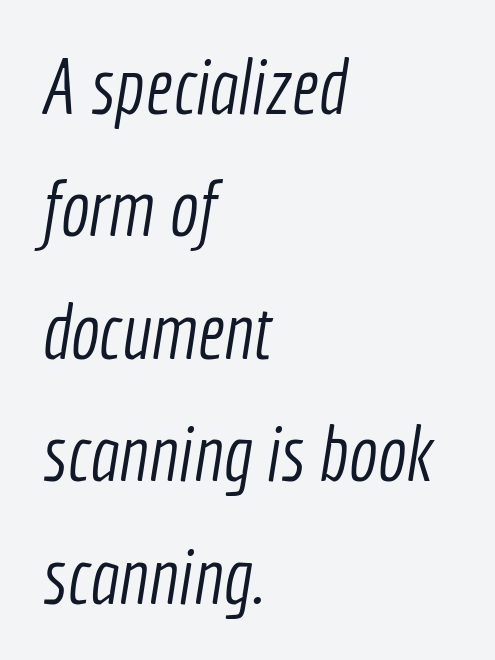
The image shows 77 px light, condensed sans-serif type; set left-aligned, normal line spacing (1.59x), normal letter spacing, not underlined; a medium x-height.
